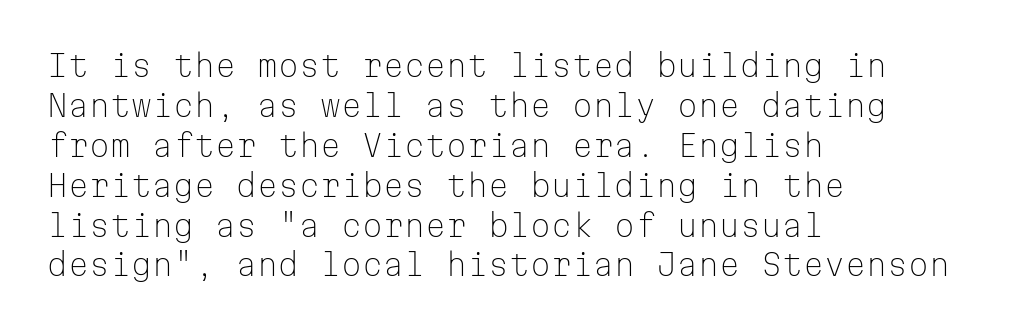
The image shows 30 px light sans-serif type, upright, monospaced; set left-aligned, normal line spacing (1.33x), normal letter spacing, not underlined; low stroke contrast and a medium x-height.
